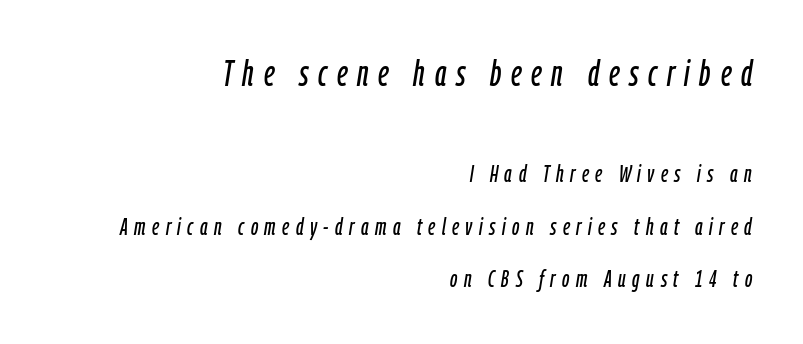
The image shows 36 px condensed type, italic (leaning right); set right-aligned, loose line spacing (2.18x), unusually wide letter spacing (+0.27 em), not underlined; the first (top) block is 1.5x larger; low stroke contrast and a medium x-height.
